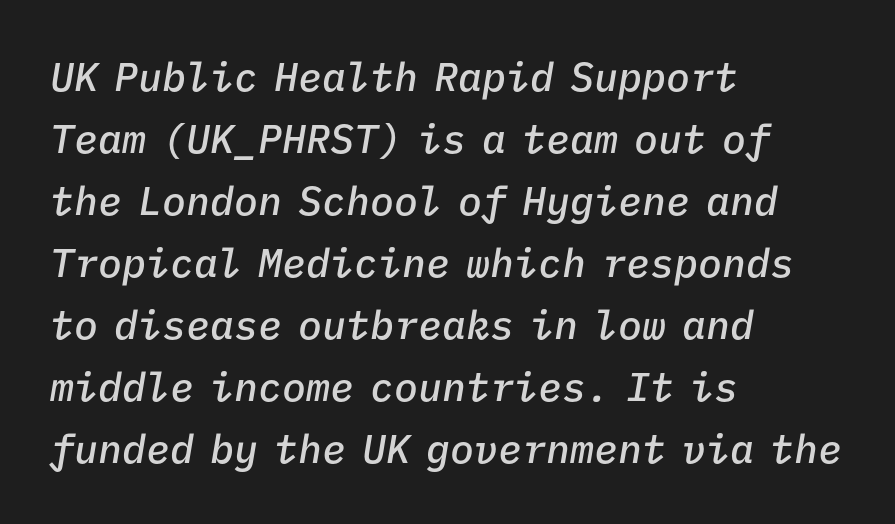
Is this a fixed-width face? Yes — each glyph sits in an identical cell. Rendered with sloped, italic letterforms. Regular leading. Nobody drew a line under any word here. The letters sit at their default tracking, neither squeezed nor spread. Line beginnings align vertically; line endings do not.
